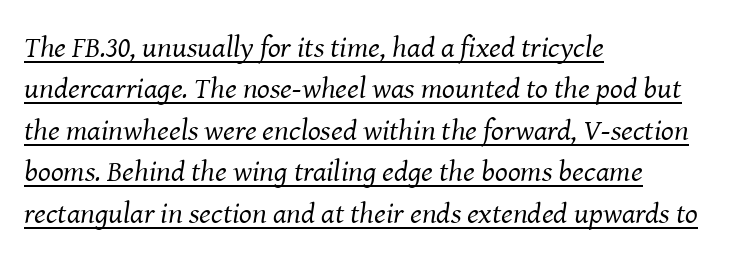
{"serif": "yes", "italic": "yes", "lean": "right", "slant_degrees": 8, "bold": "no", "weight": "regular", "width": "normal", "stroke_contrast": "medium", "x_height": "medium", "monospaced": "no", "underline": "yes", "align": "left", "line_spacing": "normal", "line_spacing_ratio": 1.38, "letter_spacing": "normal", "letter_spacing_em": 0.0, "glyph_px": 30}
